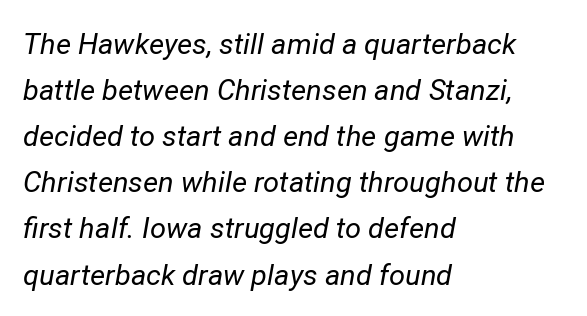
Think of a printed novel: that variable character pitch is what you see here. Glyph-to-glyph distance matches everyday printed text. Is the stroke heavy? The answer is a plain regular-or-lighter. Check under the words: just untouched page.
